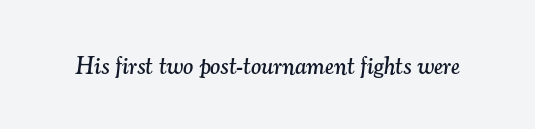
The image shows 24 px text type, italic (leaning right); set normal letter spacing, not underlined.
